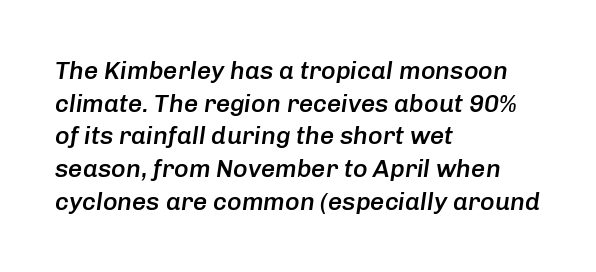
Baseline-to-baseline distance is the conventional proportion of letter height. Just letters on the line, the space beneath them empty. How heavy is the stroke? Medium-heavy — a semibold, shy of bold. Standard letterfit; no display-style spreading of the glyphs. Where is the straight margin? On the left. A typesetter would mark this as italic.
